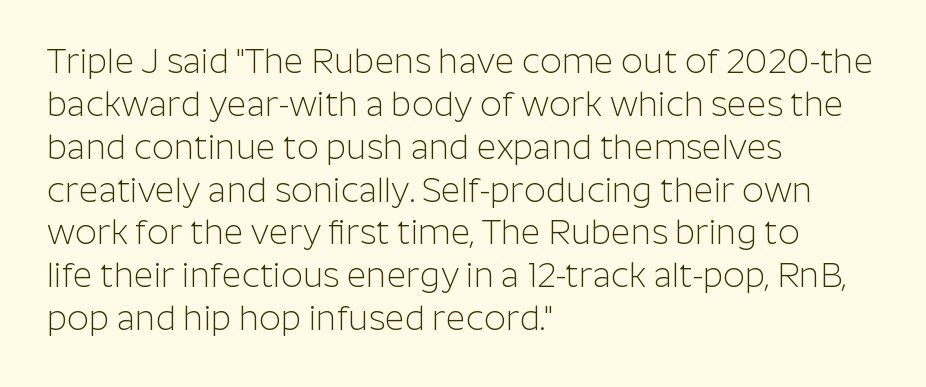
Q: Is the text bold? A: No.
Q: Is the text italic (slanted)? A: No, it is upright.
Q: Is the typeface a serif or a sans-serif typeface? A: Sans-serif.
Q: Is the text underlined? A: No.
Q: How is the paragraph aligned? A: Left-aligned.
Q: Is the spacing between letters normal or unusually wide? A: Normal.
Q: Is the spacing between lines tight, normal or loose? A: Normal.
Q: Width (condensed, normal, or wide)? A: Normal.
Q: Stroke contrast? A: Low.
Q: x-height? A: Medium.
Q: Monospaced? A: No.
